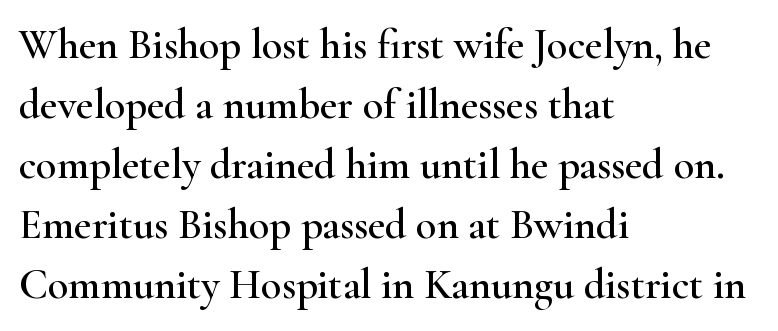
{"serif": "yes", "italic": "no", "width": "wide", "stroke_contrast": "high", "x_height": "small", "monospaced": "no", "underline": "no", "align": "left", "line_spacing": "normal", "line_spacing_ratio": 1.43, "letter_spacing": "normal", "letter_spacing_em": 0.0, "glyph_px": 42}
